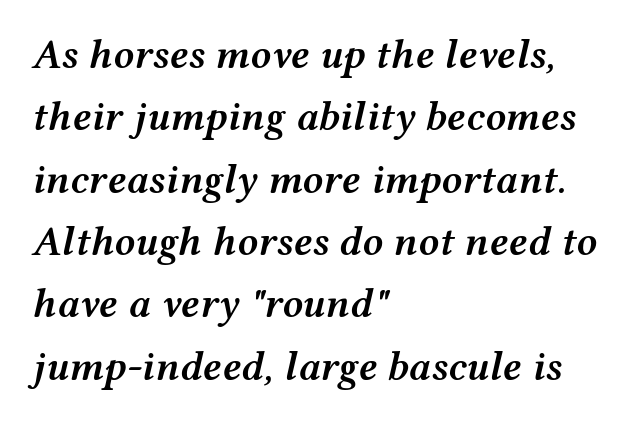
{"italic": "yes", "lean": "right", "slant_degrees": 12, "bold": "semi", "weight": "semibold", "width": "wide", "stroke_contrast": "medium", "x_height": "medium", "monospaced": "no", "underline": "no", "align": "left", "line_spacing": "normal", "line_spacing_ratio": 1.52, "letter_spacing": "normal", "letter_spacing_em": 0.0, "glyph_px": 41}
